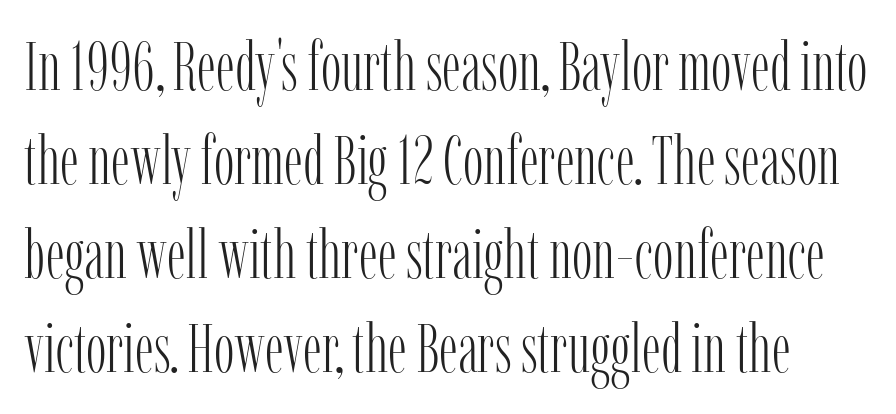
Q: Is the text bold? A: No.
Q: Is the text italic (slanted)? A: No, it is upright.
Q: Is the typeface a serif or a sans-serif typeface? A: Serif.
Q: Is the text underlined? A: No.
Q: Is the spacing between letters normal or unusually wide? A: Normal.
Q: Is the spacing between lines tight, normal or loose? A: Normal.
Q: Width (condensed, normal, or wide)? A: Condensed.
Q: Stroke contrast? A: Low.
Q: x-height? A: Medium.
Q: Monospaced? A: No.
